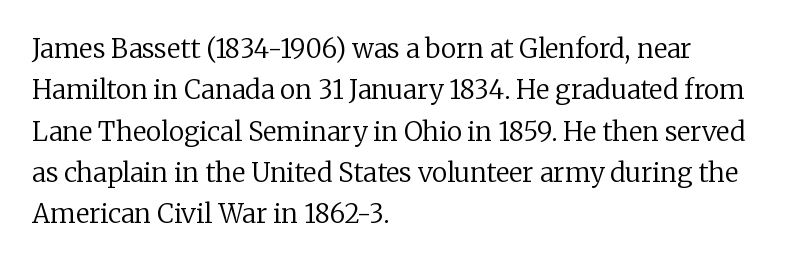
Q: Is the text bold? A: No.
Q: Is the text italic (slanted)? A: No, it is upright.
Q: Is the text underlined? A: No.
Q: How is the paragraph aligned? A: Left-aligned.
Q: Is the spacing between letters normal or unusually wide? A: Normal.
Q: Is the spacing between lines tight, normal or loose? A: Normal.
